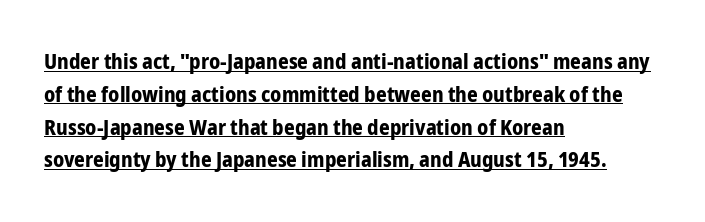
The paragraph has a hard left edge and a soft right edge. Caption: standard tracking, unaltered. This sample uses an upright cut, with every glyph sitting square on the baseline. The words here are underlined. Weight check: bold — yes, fully.
